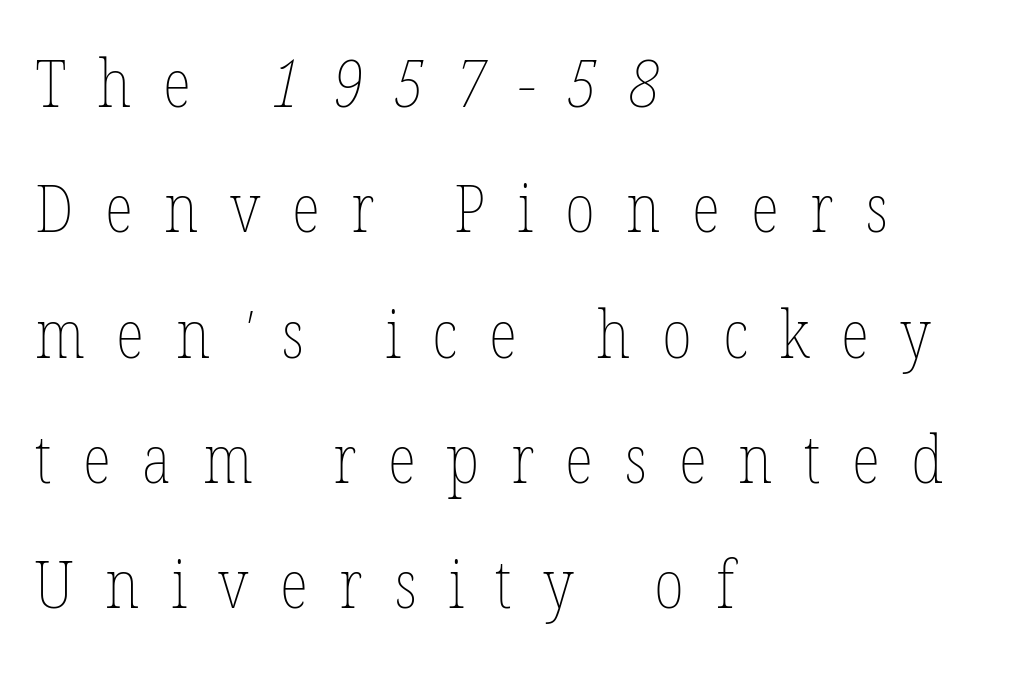
Q: Is the text bold? A: No.
Q: Is the text underlined? A: No.
Q: How is the paragraph aligned? A: Left-aligned.
Q: Is the spacing between letters normal or unusually wide? A: Unusually wide.
Q: Width (condensed, normal, or wide)? A: Condensed.
Q: Stroke contrast? A: Low.
Q: x-height? A: Medium.
Q: Monospaced? A: No.
